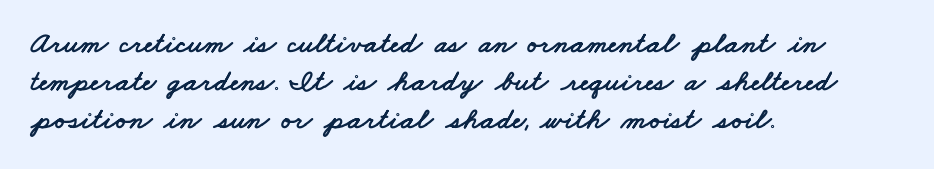
Q: Is the typeface a serif or a sans-serif typeface? A: Sans-serif.
Q: Is the text underlined? A: No.
Q: How is the paragraph aligned? A: Left-aligned.
Q: Is the spacing between letters normal or unusually wide? A: Normal.
Q: Is the spacing between lines tight, normal or loose? A: Normal.
Q: Width (condensed, normal, or wide)? A: Wide.
Q: Stroke contrast? A: Low.
Q: x-height? A: Small.
Q: Monospaced? A: No.
